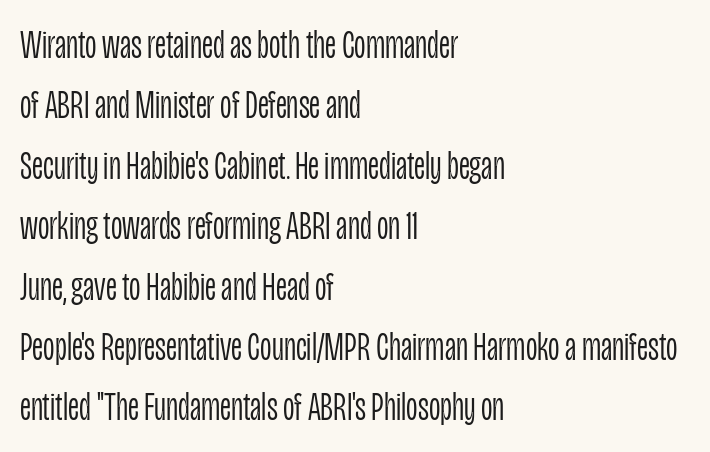
The image shows 40 px light, condensed sans-serif type, upright; set left-aligned, normal line spacing (1.51x), normal letter spacing, not underlined; low stroke contrast and a large x-height.
